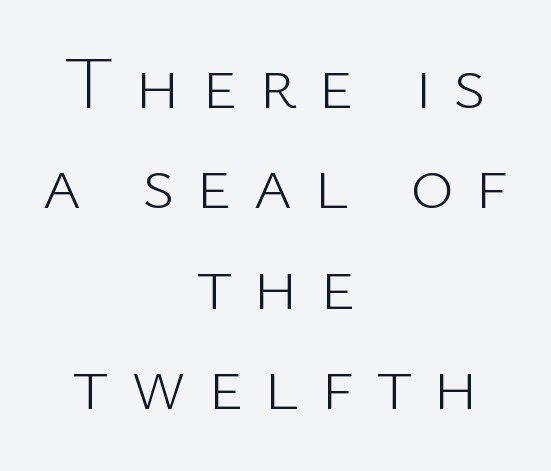
No extra ink here — the face is not bold. Typeset on center — no edge is straight. The rendering uses natural spacing where letterforms have individual widths. Glyph-to-glyph distance is far greater than everyday printed text.
